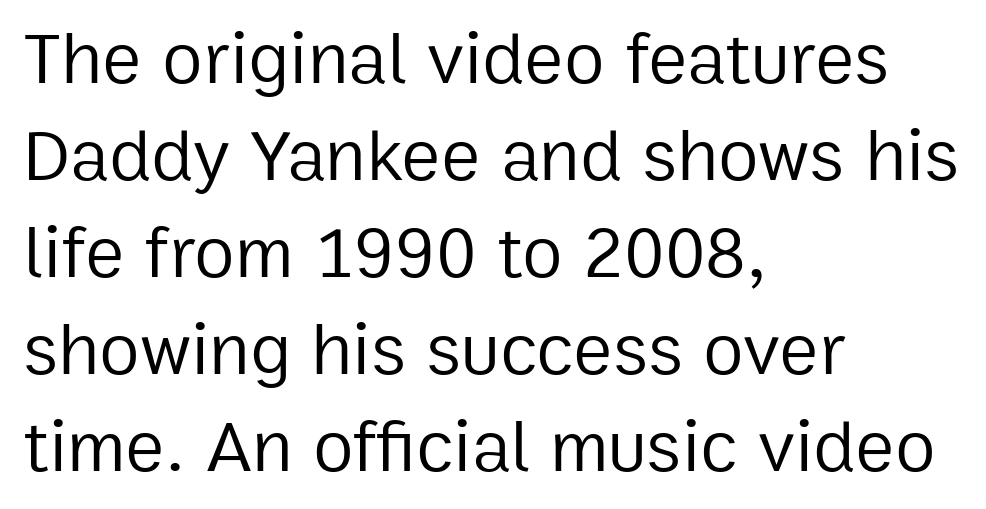
Q: Is the text bold? A: No.
Q: Is the text italic (slanted)? A: No, it is upright.
Q: Is the typeface a serif or a sans-serif typeface? A: Sans-serif.
Q: Is the text underlined? A: No.
Q: How is the paragraph aligned? A: Left-aligned.
Q: Is the spacing between letters normal or unusually wide? A: Normal.
Q: Is the spacing between lines tight, normal or loose? A: Normal.
Q: Width (condensed, normal, or wide)? A: Normal.
Q: Stroke contrast? A: Low.
Q: x-height? A: Medium.
Q: Monospaced? A: No.
